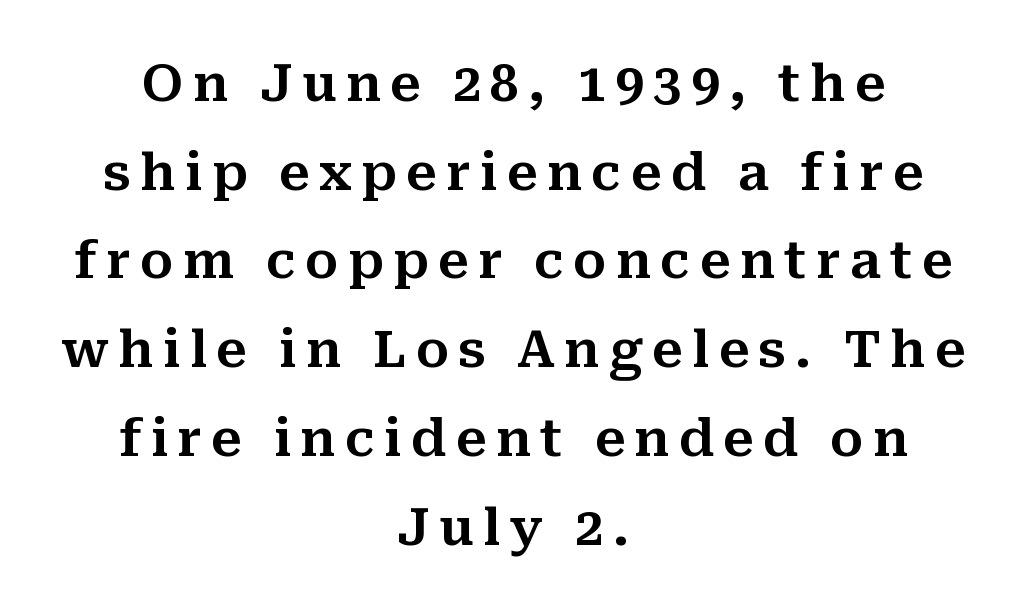
The image shows 51 px serif type, upright; set centered, line spacing 1.74x, not underlined; medium stroke contrast and a medium x-height.
